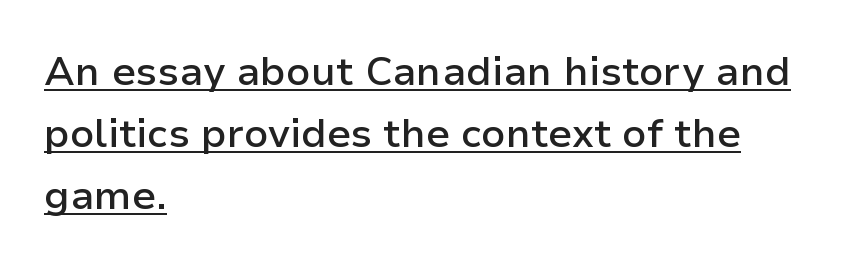
{"serif": "no", "italic": "no", "bold": "semi", "weight": "semibold", "width": "normal", "stroke_contrast": "low", "x_height": "medium", "monospaced": "no", "underline": "yes", "align": "left", "line_spacing": "normal", "line_spacing_ratio": 1.55, "letter_spacing": "normal", "letter_spacing_em": 0.0, "glyph_px": 40}
